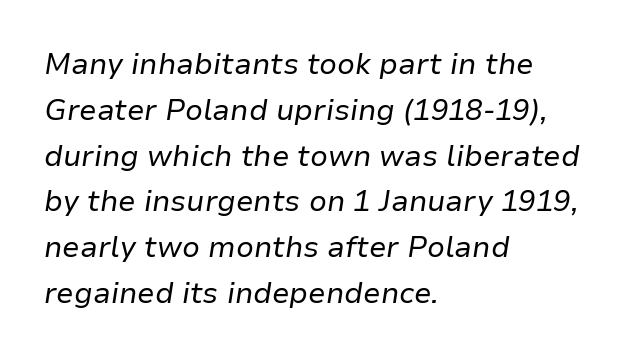
The image shows 29 px regular-weight type, italic (leaning right); set left-aligned, normal line spacing (1.58x), normal letter spacing, not underlined; low stroke contrast and a medium x-height.
